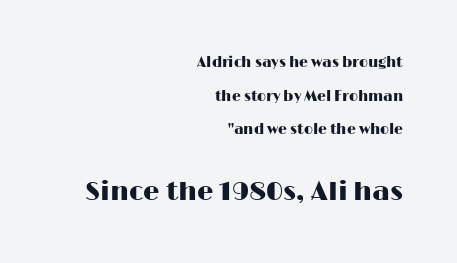
Q: Is the text italic (slanted)? A: No, it is upright.
Q: Is the text underlined? A: No.
Q: How is the paragraph aligned? A: Right-aligned.
Q: Is the spacing between letters normal or unusually wide? A: Normal.
Q: Is the spacing between lines tight, normal or loose? A: Loose.
Q: Which block of text is set in a larger size, the first (top) or the second (bottom)? A: The second (bottom) one.
